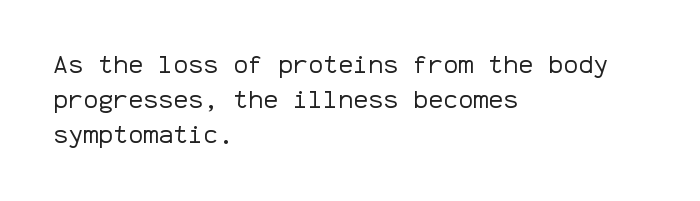
Q: Is the text bold? A: No.
Q: Is the text italic (slanted)? A: No, it is upright.
Q: Is the text underlined? A: No.
Q: How is the paragraph aligned? A: Left-aligned.
Q: Is the spacing between letters normal or unusually wide? A: Normal.
Q: Is the spacing between lines tight, normal or loose? A: Normal.
